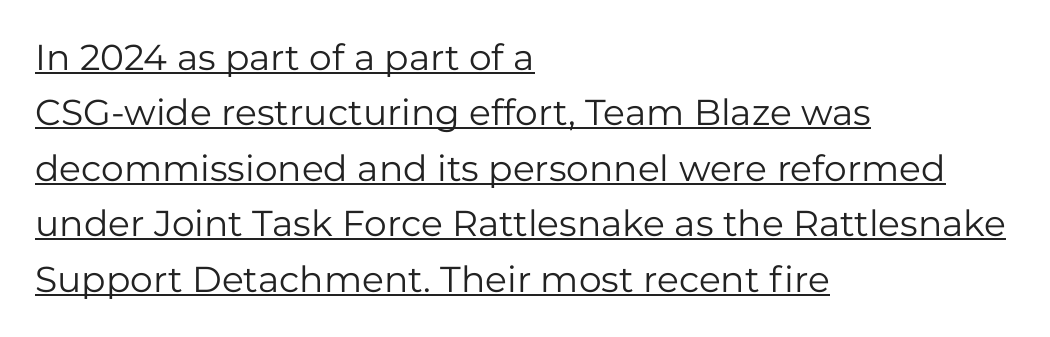
The image shows 36 px regular-weight sans-serif type, upright; set left-aligned, normal line spacing (1.54x), normal letter spacing, underlined; low stroke contrast and a medium x-height.
